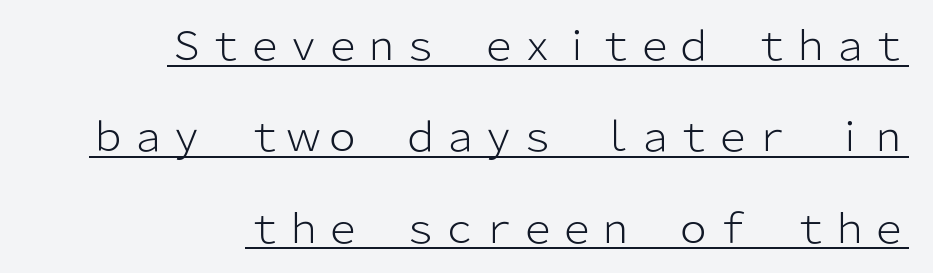
{"serif": "no", "italic": "no", "bold": "no", "weight": "light", "width": "normal", "stroke_contrast": "low", "x_height": "medium", "monospaced": "no", "underline": "yes", "align": "right", "line_spacing": "loose", "line_spacing_ratio": 2.34, "letter_spacing": "normal", "letter_spacing_em": 0.0, "glyph_px": 39}
